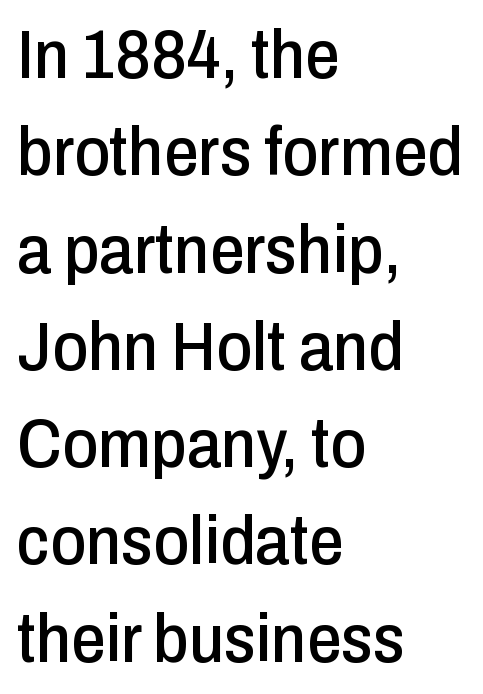
Q: Is the text italic (slanted)? A: No, it is upright.
Q: Is the typeface a serif or a sans-serif typeface? A: Sans-serif.
Q: Is the text underlined? A: No.
Q: How is the paragraph aligned? A: Left-aligned.
Q: Is the spacing between letters normal or unusually wide? A: Normal.
Q: Is the spacing between lines tight, normal or loose? A: Normal.
Q: Width (condensed, normal, or wide)? A: Condensed.
Q: Stroke contrast? A: Low.
Q: x-height? A: Medium.
Q: Monospaced? A: No.
